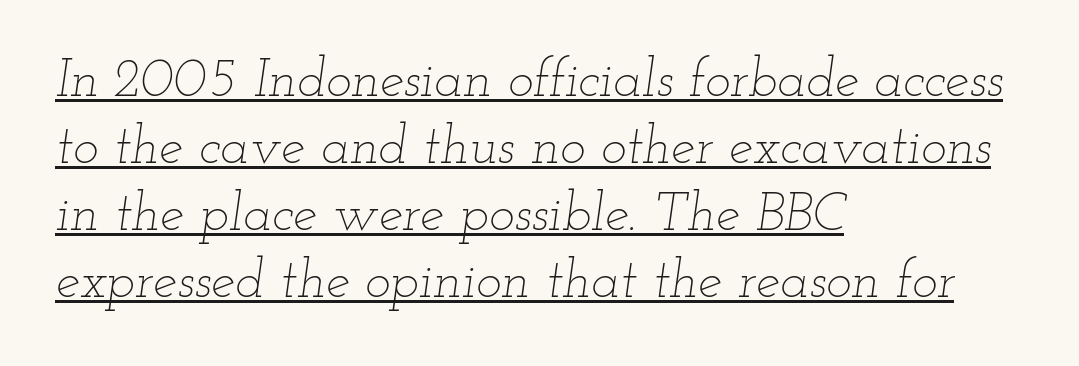
This rendering uses left alignment, leaving the right contour irregular. Looking at the ascenders, they clearly lean. Letter spacing: default. Weight: in the light-to-regular range. Do the characters align in a grid? No, the font is proportional. The specimen includes a rule beneath the text block's lines.
